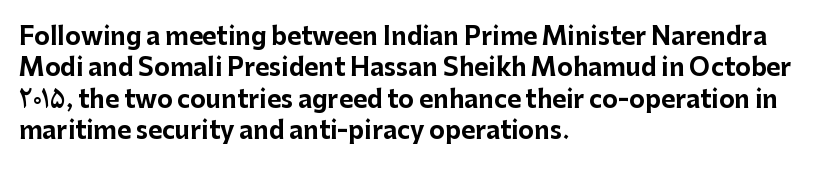
{"italic": "no", "bold": "yes", "underline": "no", "align": "left", "line_spacing": "normal", "line_spacing_ratio": 1.31, "letter_spacing": "normal", "letter_spacing_em": 0.0, "glyph_px": 24}
